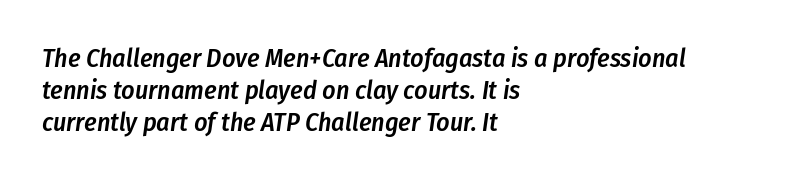
{"italic": "yes", "lean": "right", "slant_degrees": 8, "bold": "semi", "underline": "no", "align": "left", "line_spacing_ratio": 1.24, "letter_spacing": "normal", "letter_spacing_em": 0.0, "glyph_px": 26}
